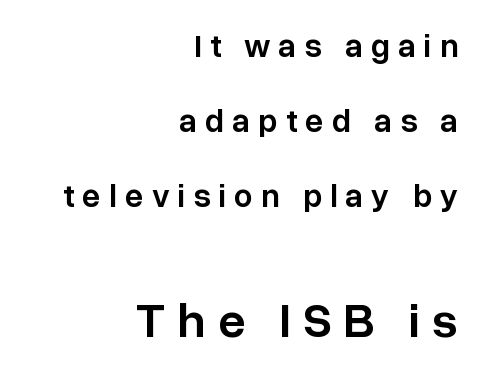
Q: Is the text bold? A: Semi-bold.
Q: Is the text italic (slanted)? A: No, it is upright.
Q: Is the typeface a serif or a sans-serif typeface? A: Sans-serif.
Q: Is the text underlined? A: No.
Q: How is the paragraph aligned? A: Right-aligned.
Q: Is the spacing between letters normal or unusually wide? A: Unusually wide.
Q: Is the spacing between lines tight, normal or loose? A: Loose.
Q: Which block of text is set in a larger size, the first (top) or the second (bottom)? A: The second (bottom) one.
Q: Width (condensed, normal, or wide)? A: Normal.
Q: Stroke contrast? A: Low.
Q: x-height? A: Medium.
Q: Monospaced? A: No.
